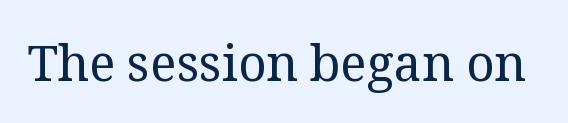
The image shows 50 px regular-weight serif type, upright; set normal letter spacing, not underlined; medium stroke contrast and a medium x-height.
